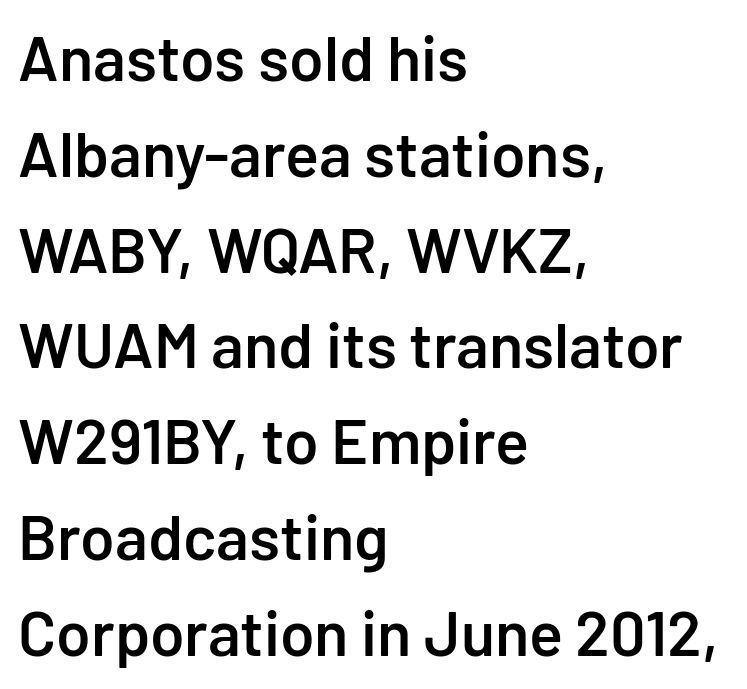
Q: Is the text bold? A: Semi-bold.
Q: Is the text italic (slanted)? A: No, it is upright.
Q: Is the typeface a serif or a sans-serif typeface? A: Sans-serif.
Q: Is the text underlined? A: No.
Q: How is the paragraph aligned? A: Left-aligned.
Q: Is the spacing between letters normal or unusually wide? A: Normal.
Q: Is the spacing between lines tight, normal or loose? A: Normal.
Q: Width (condensed, normal, or wide)? A: Normal.
Q: Stroke contrast? A: Low.
Q: x-height? A: Medium.
Q: Monospaced? A: No.
